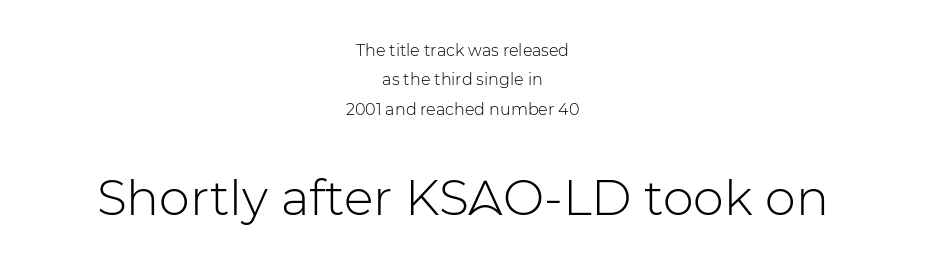
The rendering keeps characters at their native spacing. The space directly below the letters is spotless. Of the two passages, the one underneath uses the larger point size. Line starts and ends both wander, symmetrically. You can tell from the bare stems that sans-serif type was used.
